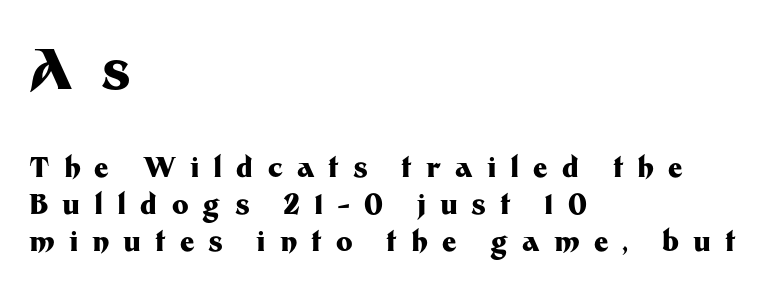
Q: Is the text bold? A: Yes.
Q: Is the text italic (slanted)? A: No, it is upright.
Q: Is the typeface a serif or a sans-serif typeface? A: Sans-serif.
Q: Is the text underlined? A: No.
Q: How is the paragraph aligned? A: Left-aligned.
Q: Is the spacing between letters normal or unusually wide? A: Unusually wide.
Q: Is the spacing between lines tight, normal or loose? A: Normal.
Q: Which block of text is set in a larger size, the first (top) or the second (bottom)? A: The first (top) one.
Q: Width (condensed, normal, or wide)? A: Normal.
Q: Stroke contrast? A: Medium.
Q: x-height? A: Medium.
Q: Monospaced? A: No.
